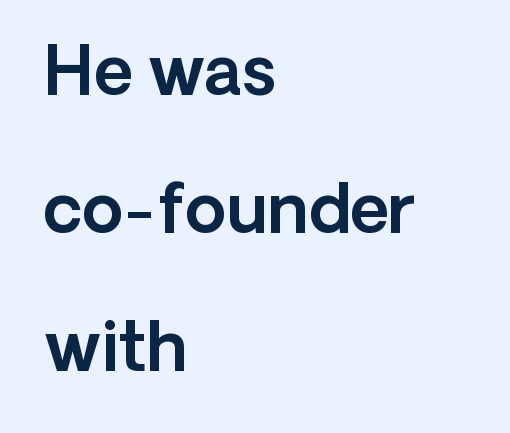
The image shows 67 px sans-serif type, upright; set left-aligned, loose line spacing (2.06x), normal letter spacing, not underlined; a medium x-height.
